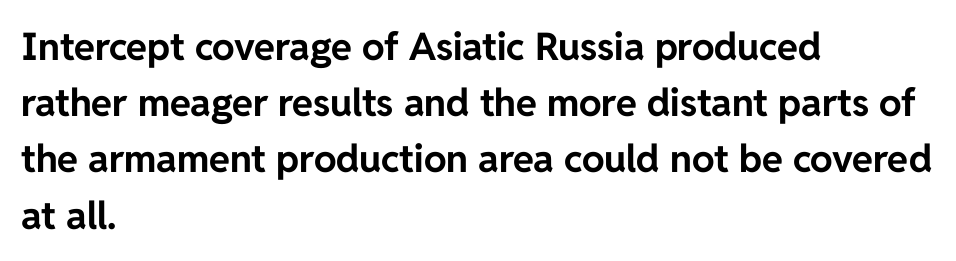
{"serif": "no", "italic": "no", "bold": "yes", "weight": "bold", "width": "normal", "stroke_contrast": "low", "x_height": "medium", "monospaced": "no", "underline": "no", "align": "left", "line_spacing": "normal", "line_spacing_ratio": 1.48, "letter_spacing": "normal", "letter_spacing_em": 0.0, "glyph_px": 38}
